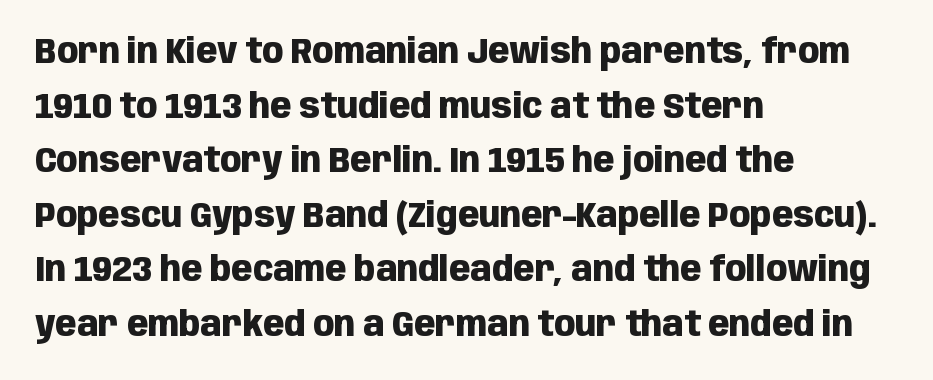
Q: Is the text bold? A: Yes.
Q: Is the text italic (slanted)? A: No, it is upright.
Q: Is the typeface a serif or a sans-serif typeface? A: Sans-serif.
Q: Is the text underlined? A: No.
Q: How is the paragraph aligned? A: Left-aligned.
Q: Is the spacing between letters normal or unusually wide? A: Normal.
Q: Is the spacing between lines tight, normal or loose? A: Normal.
Q: Width (condensed, normal, or wide)? A: Condensed.
Q: Stroke contrast? A: Low.
Q: x-height? A: Large.
Q: Monospaced? A: No.
